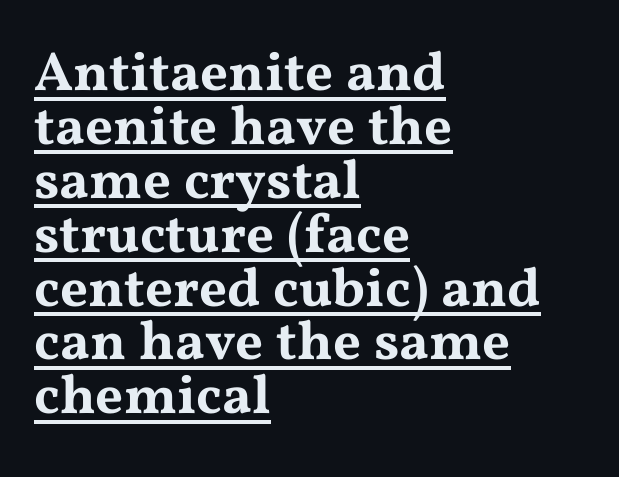
The compositor pushed each line to the left boundary. Honestly, the underline is the first thing you notice here. Think of a printed novel: that variable character pitch is what you see here. This sample trades vertical openness for compactness between lines. This is roman type, the default non-slanted kind. Glyph-to-glyph distance matches everyday printed text.
